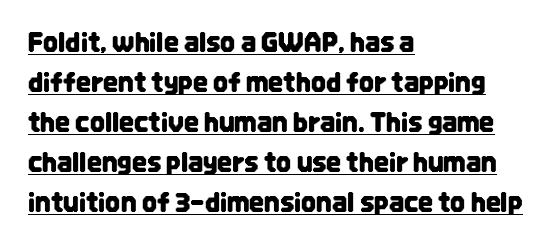
{"italic": "no", "underline": "yes", "align": "left", "line_spacing": "normal", "line_spacing_ratio": 1.54, "letter_spacing": "normal", "letter_spacing_em": 0.0, "glyph_px": 26}
